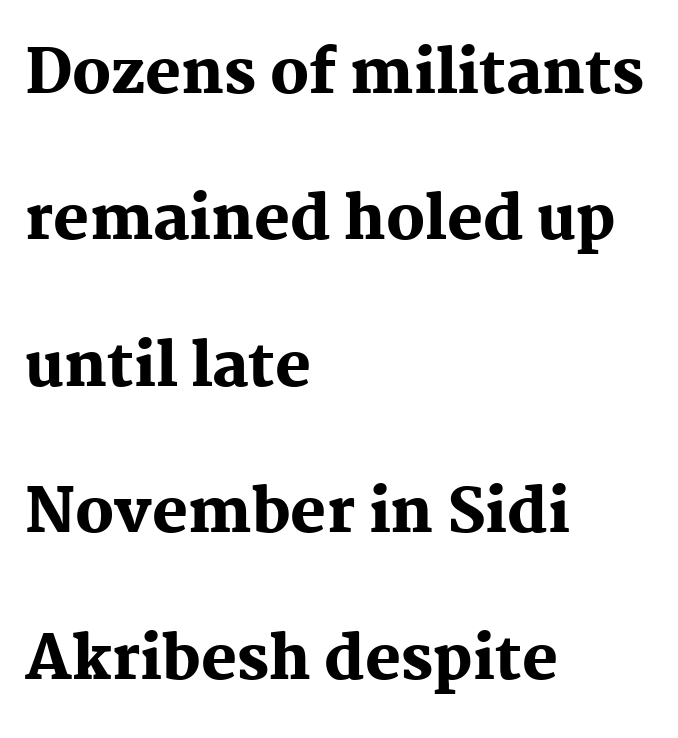
{"serif": "yes", "italic": "no", "bold": "yes", "weight": "heavy", "width": "normal", "stroke_contrast": "medium", "x_height": "medium", "monospaced": "no", "underline": "no", "align": "left", "line_spacing": "loose", "line_spacing_ratio": 2.44, "letter_spacing": "normal", "letter_spacing_em": 0.0, "glyph_px": 60}
